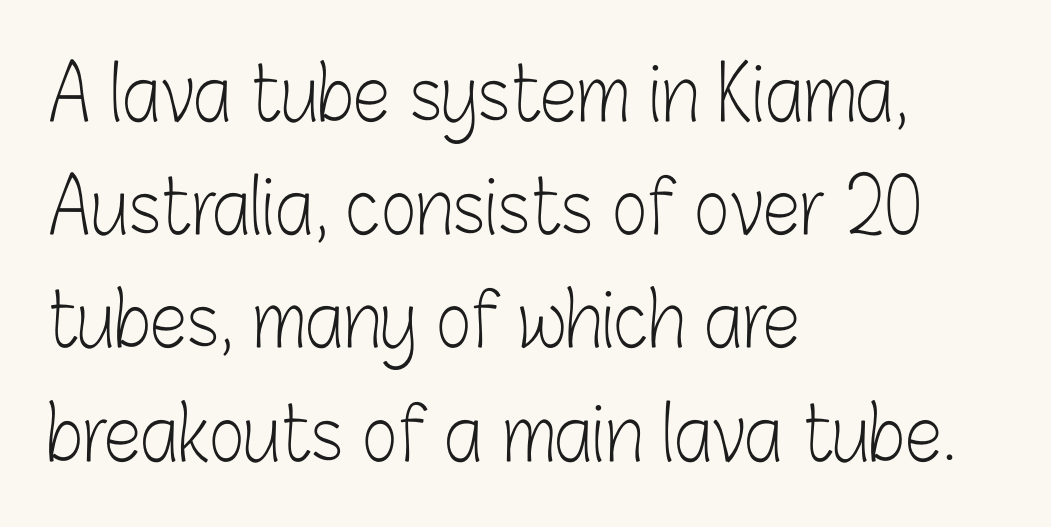
Unlike a traditional serif, this face leaves its strokes unadorned. The lettering stays uniformly vertical, giving the passage a roman look. Horizontal bands of white between lines are of average thickness. The letters look calm and open, with moderate or lighter stems. A classic flush-left, rag-right setting is used for this passage. Students, note that the glyphs here touch the page at normal intervals.
